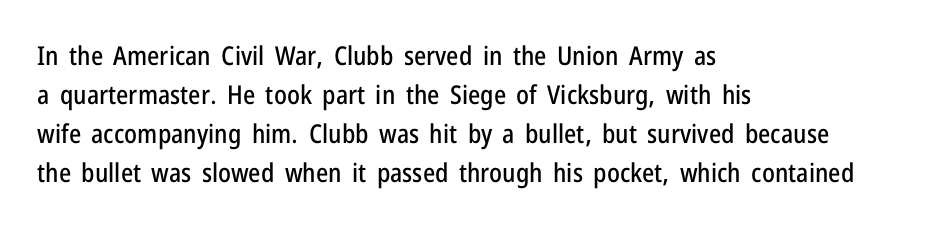
{"italic": "no", "underline": "no", "align": "left", "line_spacing": "normal", "line_spacing_ratio": 1.5, "letter_spacing": "normal", "letter_spacing_em": 0.0, "glyph_px": 26}
